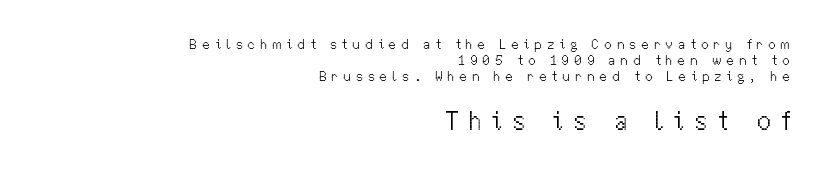
{"italic": "no", "bold": "no", "underline": "no", "align": "right", "line_spacing_ratio": 1.16, "letter_spacing": "wide", "letter_spacing_em": 0.34, "larger_block": "second", "size_ratio": 1.93, "glyph_px": 27}
